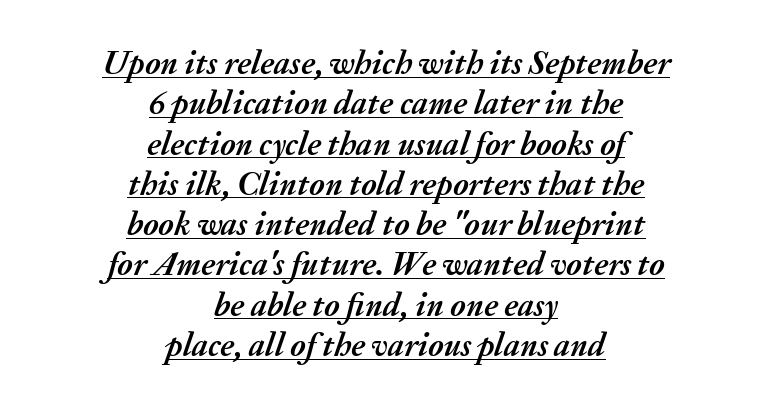
The image shows 33 px semibold type, italic (leaning right); set centered, line spacing 1.22x, normal letter spacing, underlined; medium stroke contrast and a medium x-height.
